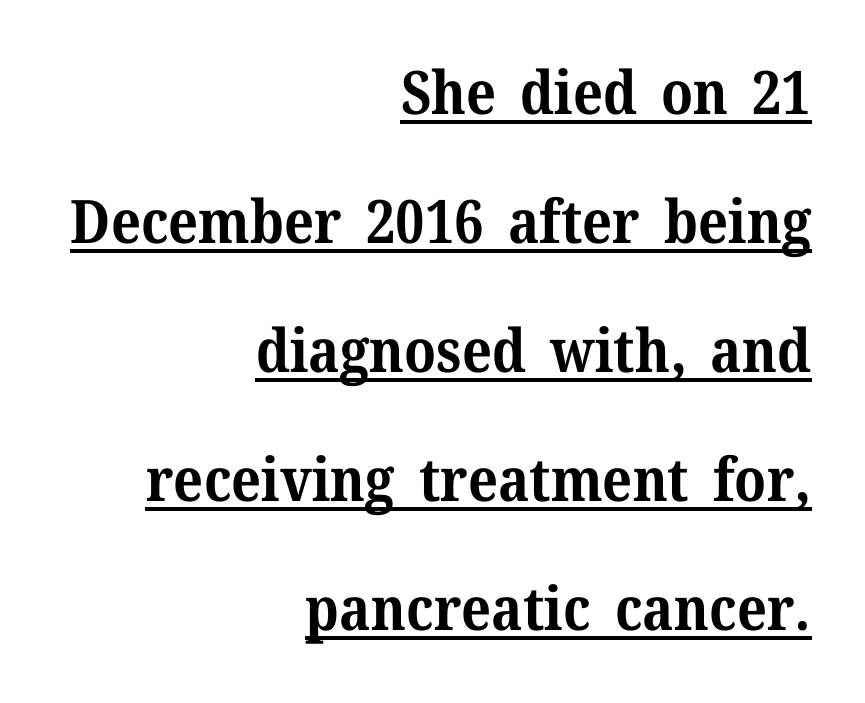
{"serif": "yes", "italic": "no", "bold": "yes", "weight": "bold", "width": "normal", "stroke_contrast": "medium", "x_height": "medium", "monospaced": "no", "underline": "yes", "align": "right", "line_spacing": "loose", "line_spacing_ratio": 2.15, "letter_spacing": "normal", "letter_spacing_em": 0.0, "glyph_px": 60}
